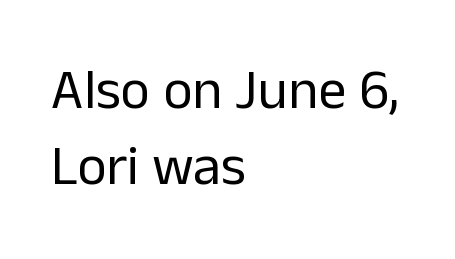
Q: Is the text bold? A: No.
Q: Is the text italic (slanted)? A: No, it is upright.
Q: Is the typeface a serif or a sans-serif typeface? A: Sans-serif.
Q: Is the text underlined? A: No.
Q: How is the paragraph aligned? A: Left-aligned.
Q: Is the spacing between letters normal or unusually wide? A: Normal.
Q: Is the spacing between lines tight, normal or loose? A: Normal.
Q: Width (condensed, normal, or wide)? A: Normal.
Q: Stroke contrast? A: Low.
Q: x-height? A: Medium.
Q: Monospaced? A: No.
